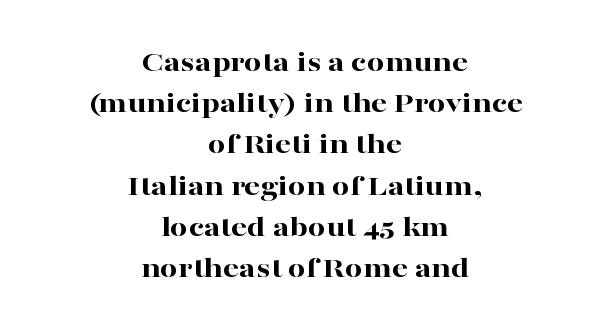
The gap between lines stays unmarked. Classification — serif. Typesetter's note: full bold, strokes at maximum text heaviness. Letter spacing: default. Posture: straight, roman, zero tilt. This rendering uses center alignment, leaving both contours irregular but symmetric.
